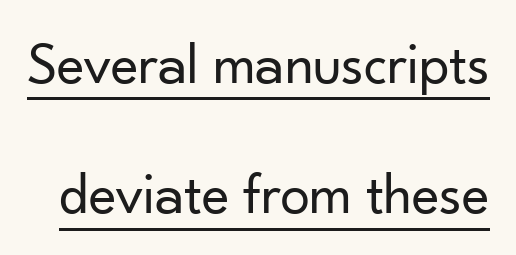
Q: Is the text bold? A: No.
Q: Is the text italic (slanted)? A: No, it is upright.
Q: Is the typeface a serif or a sans-serif typeface? A: Sans-serif.
Q: Is the text underlined? A: Yes.
Q: Is the spacing between letters normal or unusually wide? A: Normal.
Q: Is the spacing between lines tight, normal or loose? A: Loose.
Q: Width (condensed, normal, or wide)? A: Normal.
Q: Stroke contrast? A: Low.
Q: x-height? A: Small.
Q: Monospaced? A: No.
